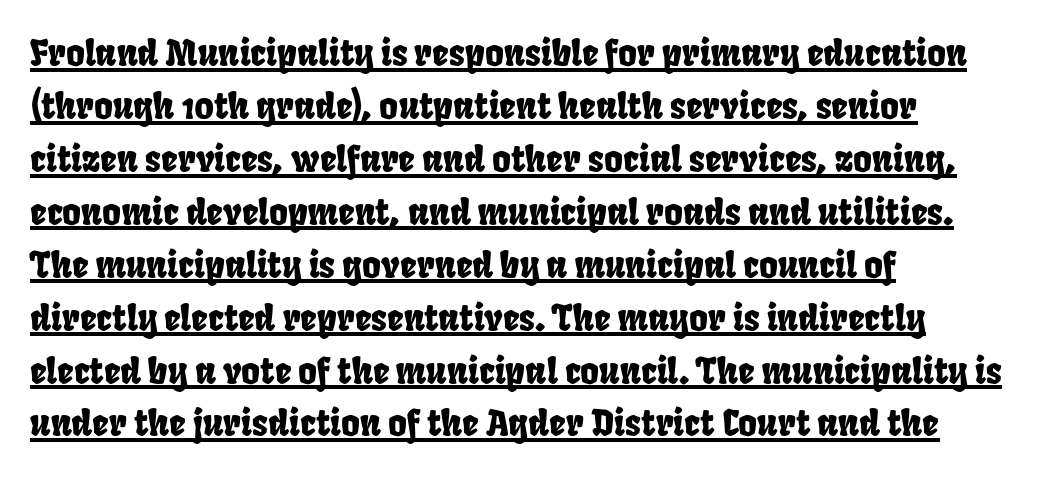
Look at the bottom of the vertical strokes: they stop flat, with no serifs. Look at the tracking — it's just the regular setting, nothing added. The lines are quadded left. Regarding leading, the lines here are spaced in the standard way.
